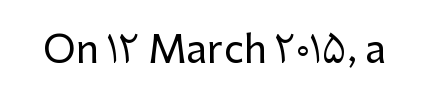
Q: Is the text italic (slanted)? A: No, it is upright.
Q: Is the typeface a serif or a sans-serif typeface? A: Sans-serif.
Q: Is the text underlined? A: No.
Q: Is the spacing between letters normal or unusually wide? A: Normal.
Q: Width (condensed, normal, or wide)? A: Normal.
Q: Stroke contrast? A: Low.
Q: x-height? A: Medium.
Q: Monospaced? A: No.
